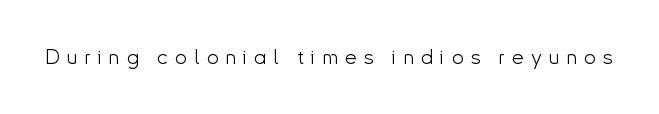
{"italic": "no", "bold": "no", "underline": "no", "letter_spacing": "wide", "letter_spacing_em": 0.34, "glyph_px": 21}
